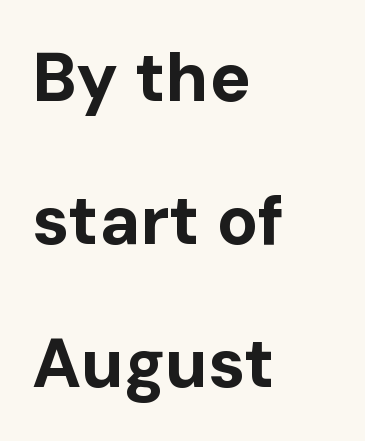
The image shows 69 px bold sans-serif type, upright; set left-aligned, loose line spacing (2.07x), normal letter spacing, not underlined; low stroke contrast and a medium x-height.
